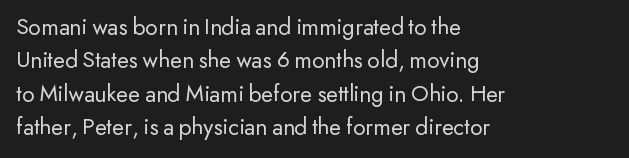
The image shows 24 px text type, upright; set left-aligned, normal line spacing (1.39x), normal letter spacing, not underlined.
